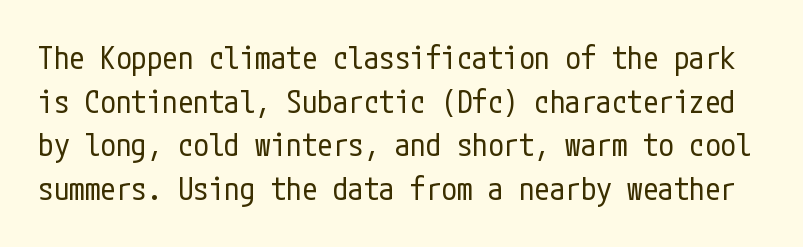
Q: Is the text bold? A: No.
Q: Is the text italic (slanted)? A: No, it is upright.
Q: Is the typeface a serif or a sans-serif typeface? A: Sans-serif.
Q: Is the text underlined? A: No.
Q: Is the spacing between letters normal or unusually wide? A: Normal.
Q: Is the spacing between lines tight, normal or loose? A: Normal.
Q: Width (condensed, normal, or wide)? A: Condensed.
Q: Stroke contrast? A: Low.
Q: x-height? A: Medium.
